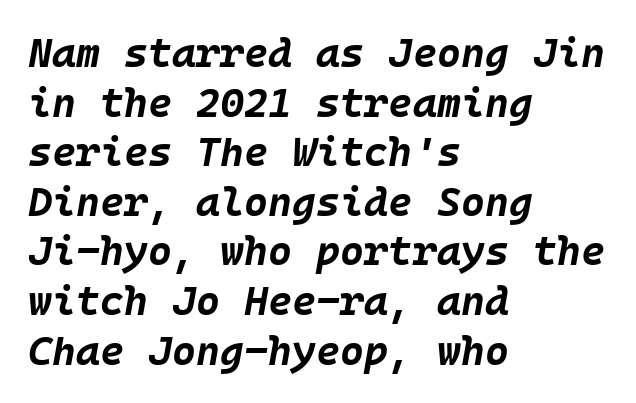
The string is rendered with underlining switched off. Where is the straight margin? On the left. The letters sit at their default tracking, neither squeezed nor spread. You'd pick this weight for a headline — it's a proper bold. There's an unmistakable incline to the writing here.
